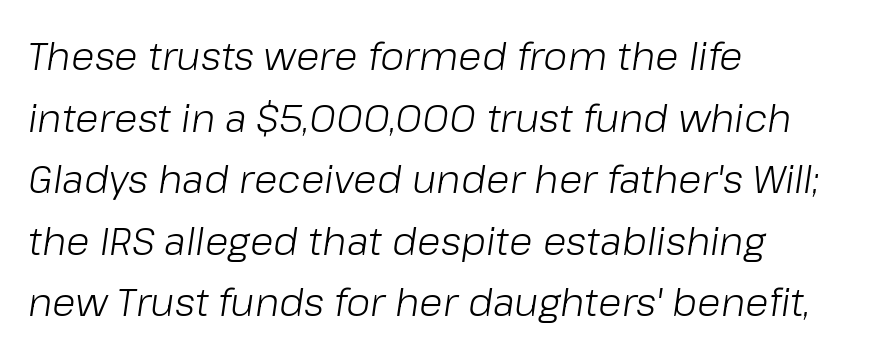
The image shows 39 px light type, italic (leaning right); set left-aligned, normal line spacing (1.58x), normal letter spacing, not underlined; low stroke contrast and a medium x-height.
